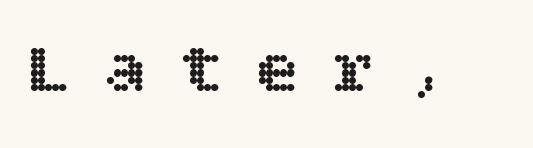
{"italic": "no", "width": "normal", "x_height": "large", "underline": "no", "letter_spacing": "wide", "letter_spacing_em": 0.47, "glyph_px": 71}
